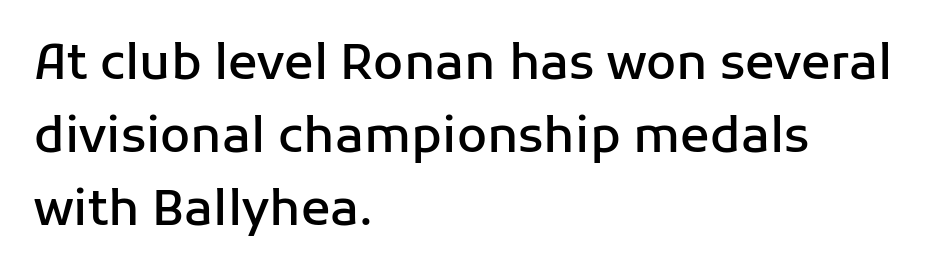
The image shows 49 px semibold sans-serif type, upright; set left-aligned, normal line spacing (1.49x), normal letter spacing, not underlined; low stroke contrast and a medium x-height.
